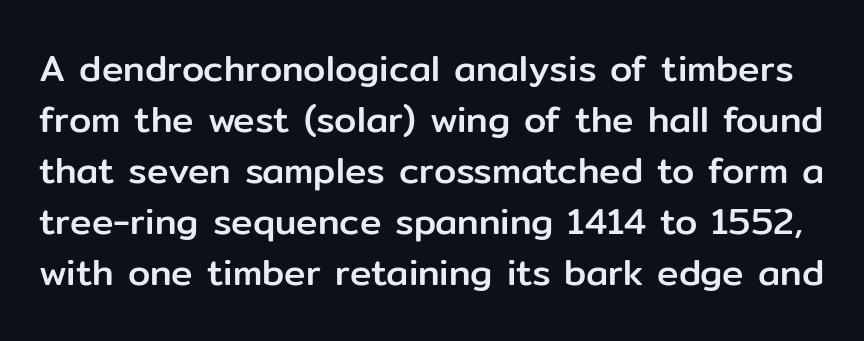
Q: Is the text italic (slanted)? A: No, it is upright.
Q: Is the typeface a serif or a sans-serif typeface? A: Sans-serif.
Q: Is the text underlined? A: No.
Q: Is the spacing between letters normal or unusually wide? A: Normal.
Q: Is the spacing between lines tight, normal or loose? A: Normal.
Q: Width (condensed, normal, or wide)? A: Normal.
Q: Stroke contrast? A: Low.
Q: x-height? A: Medium.
Q: Monospaced? A: No.
